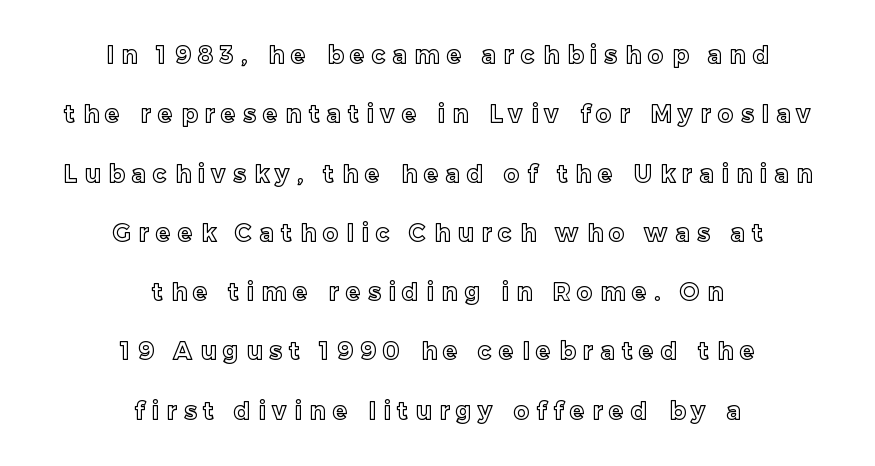
Q: Is the text italic (slanted)? A: No, it is upright.
Q: Is the text underlined? A: No.
Q: How is the paragraph aligned? A: Centered.
Q: Is the spacing between letters normal or unusually wide? A: Unusually wide.
Q: Is the spacing between lines tight, normal or loose? A: Loose.
